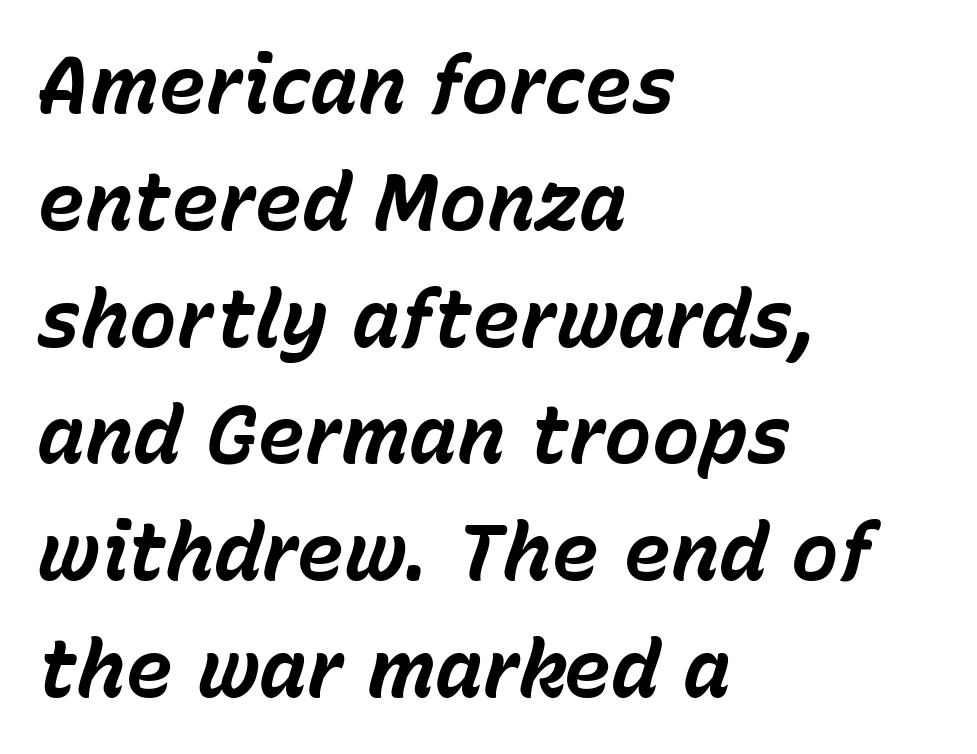
The face used here is proportionally spaced, like ordinary book or web type. Notice how thick the strokes are: this is what a full bold looks like. Emphasis-style slanted type is in use. Line spacing here is normal.
